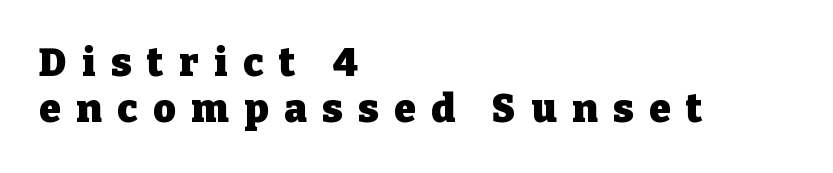
{"serif": "yes", "italic": "no", "bold": "yes", "weight": "heavy", "width": "normal", "stroke_contrast": "low", "x_height": "medium", "monospaced": "no", "underline": "no", "align": "left", "line_spacing_ratio": 1.18, "letter_spacing": "wide", "letter_spacing_em": 0.4, "glyph_px": 39}
